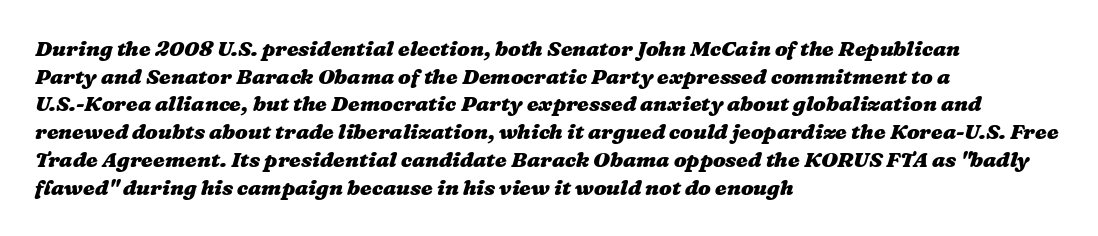
{"bold": "yes", "underline": "no", "align": "left", "line_spacing": "normal", "line_spacing_ratio": 1.32, "letter_spacing": "normal", "letter_spacing_em": 0.0, "glyph_px": 21}
